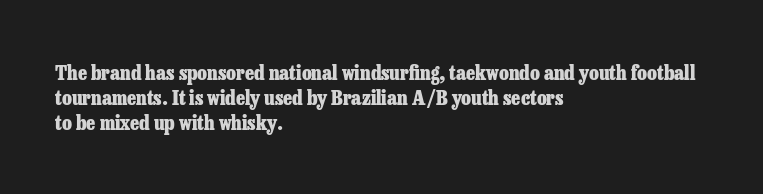
The image shows 20 px bold type, upright; set left-aligned, line spacing 1.24x, normal letter spacing, not underlined.
